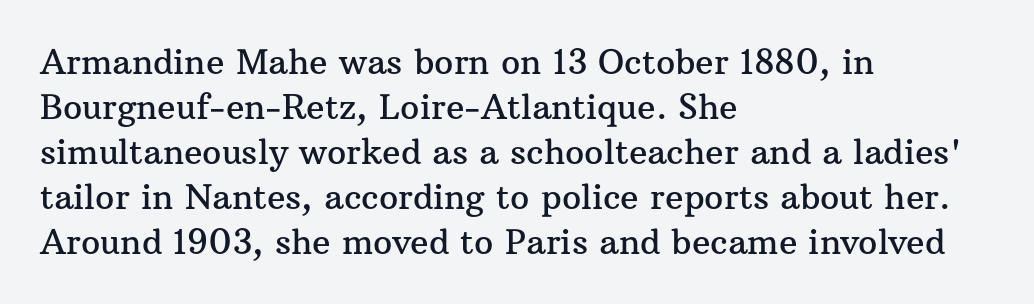
Words float on clear page, feet unadorned. Each line starts at the same left margin while the right side varies. A roman cut, with each character standing at attention. Students, observe: this is what conventionally led text looks like. This is serif lettering, the kind often seen in printed books. Is the letter spacing exaggerated? No — it looks like the ordinary default.
